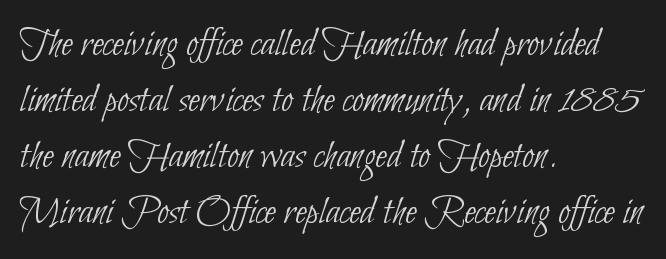
Q: Is the text bold? A: No.
Q: Is the typeface a serif or a sans-serif typeface? A: Sans-serif.
Q: Is the text underlined? A: No.
Q: How is the paragraph aligned? A: Left-aligned.
Q: Is the spacing between letters normal or unusually wide? A: Normal.
Q: Is the spacing between lines tight, normal or loose? A: Normal.
Q: Width (condensed, normal, or wide)? A: Condensed.
Q: Stroke contrast? A: Low.
Q: x-height? A: Small.
Q: Monospaced? A: No.
